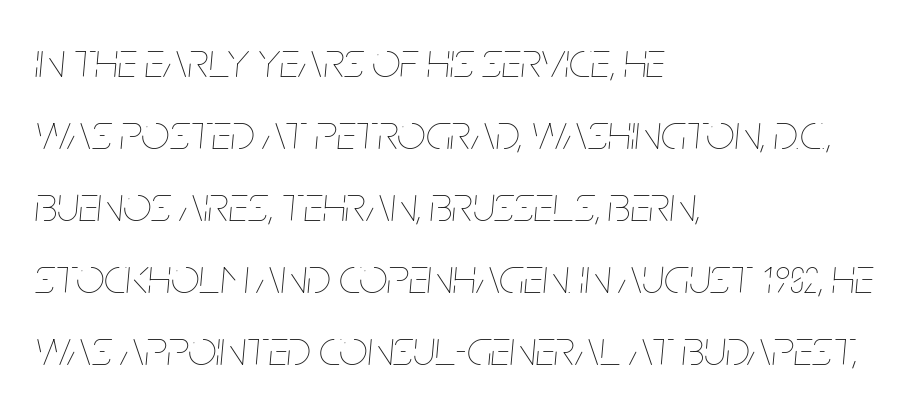
The image shows 50 px thin, condensed type, italic (leaning right); set left-aligned, normal line spacing (1.44x), normal letter spacing, not underlined; low stroke contrast and a large x-height.
